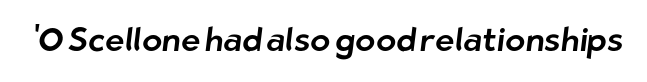
The image shows 33 px sans-serif type; set normal letter spacing, not underlined; low stroke contrast and a medium x-height.
